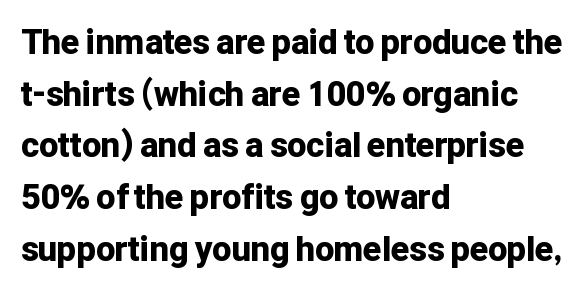
The image shows 34 px bold sans-serif type, upright; set left-aligned, normal line spacing (1.52x), normal letter spacing, not underlined; low stroke contrast and a medium x-height.
